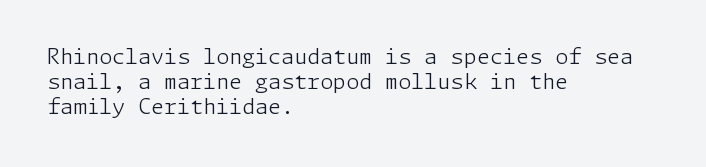
{"italic": "no", "bold": "no", "underline": "no", "align": "left", "line_spacing_ratio": 1.2, "letter_spacing": "normal", "letter_spacing_em": 0.0, "glyph_px": 21}
